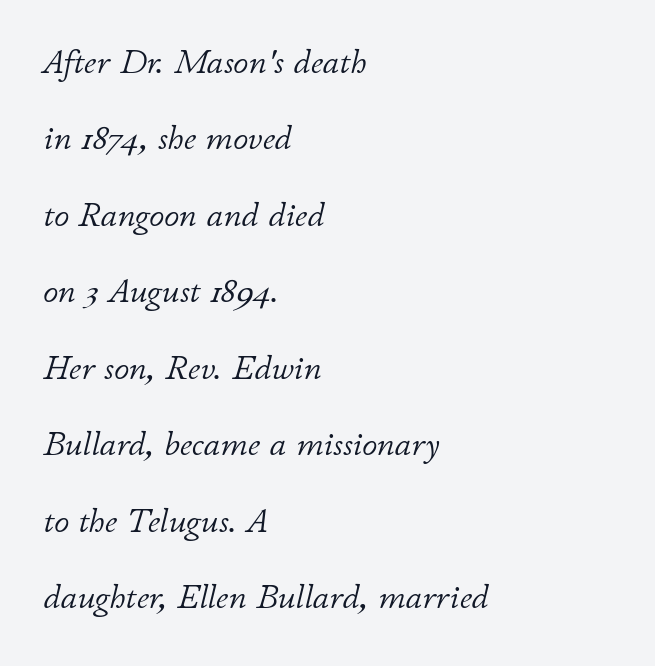
The image shows 34 px light type, italic (leaning right); set left-aligned, loose line spacing (2.25x), normal letter spacing, not underlined; low stroke contrast and a small x-height.
